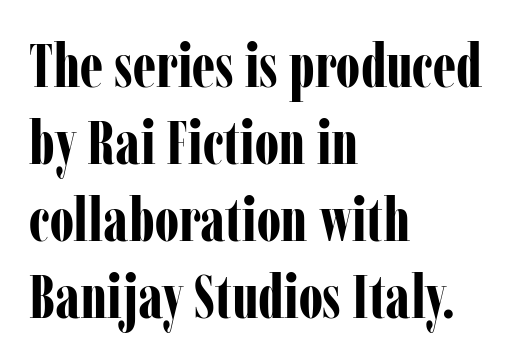
The image shows 61 px bold, condensed serif type, upright; set left-aligned, normal line spacing (1.26x), normal letter spacing, not underlined; low stroke contrast and a medium x-height.
